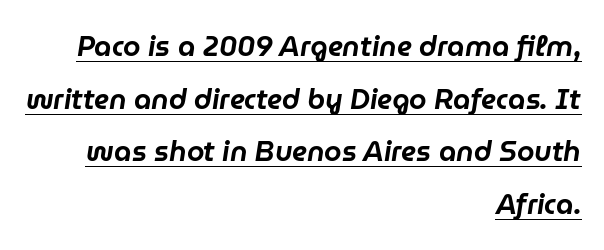
{"italic": "yes", "lean": "right", "slant_degrees": 9, "width": "normal", "stroke_contrast": "low", "x_height": "medium", "monospaced": "no", "underline": "yes", "align": "right", "line_spacing_ratio": 1.88, "letter_spacing": "normal", "letter_spacing_em": 0.0, "glyph_px": 28}
